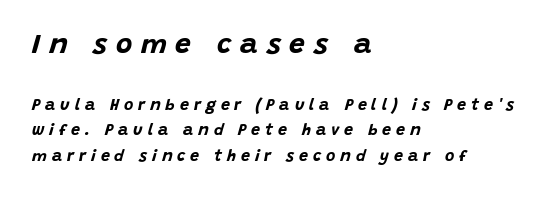
Think of a printed novel: that variable character pitch is what you see here. You can tell it's italic because the verticals aren't actually vertical. The block of text has a typical density, with ordinary space between rows. These lines carry a lot of weight — the face is fully bold.
